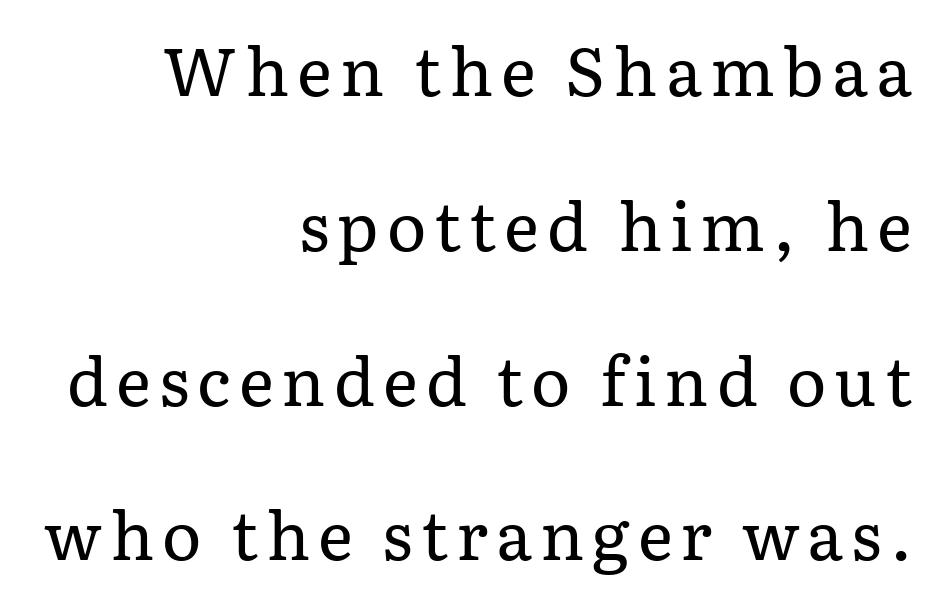
{"serif": "yes", "italic": "no", "bold": "no", "weight": "regular", "width": "normal", "stroke_contrast": "low", "x_height": "medium", "monospaced": "no", "underline": "no", "align": "right", "line_spacing": "loose", "line_spacing_ratio": 2.31, "glyph_px": 67}
